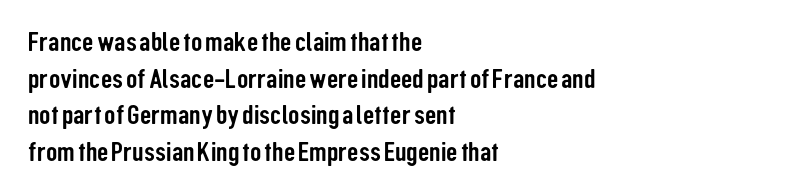
{"serif": "no", "italic": "no", "width": "condensed", "stroke_contrast": "low", "x_height": "medium", "monospaced": "no", "underline": "no", "align": "left", "line_spacing": "normal", "line_spacing_ratio": 1.31, "letter_spacing": "normal", "letter_spacing_em": 0.0, "glyph_px": 28}
